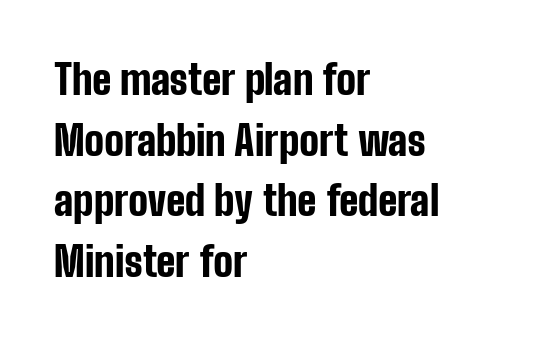
{"serif": "no", "italic": "no", "bold": "yes", "weight": "bold", "width": "condensed", "stroke_contrast": "low", "x_height": "medium", "monospaced": "no", "underline": "no", "align": "left", "line_spacing": "normal", "line_spacing_ratio": 1.48, "letter_spacing": "normal", "letter_spacing_em": 0.0, "glyph_px": 41}
